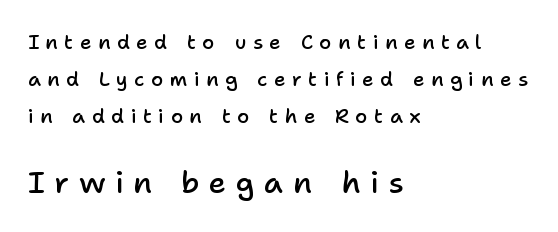
The image shows 30 px semibold sans-serif type, upright; set left-aligned, line spacing 1.84x, unusually wide letter spacing (+0.32 em), not underlined; the second (bottom) block is 1.5x larger; low stroke contrast and a medium x-height.
